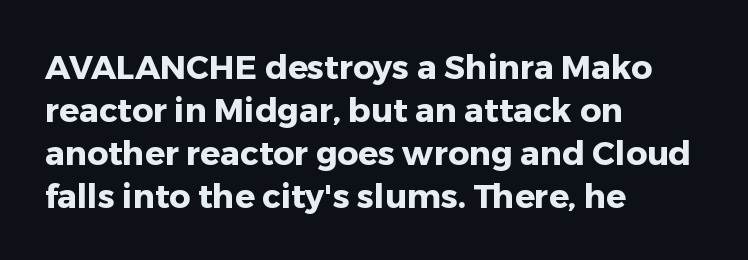
The image shows 33 px heavy sans-serif type, upright; set left-aligned, normal line spacing (1.3x), normal letter spacing, not underlined; low stroke contrast and a medium x-height.
